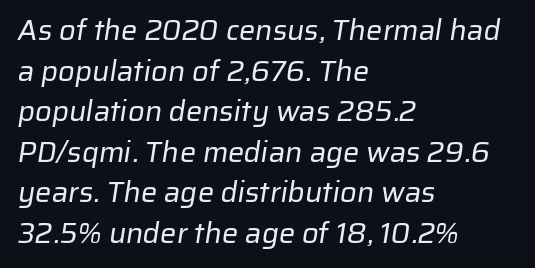
The space between consecutive lines is moderate. Between one letter and the next there's only the usual sliver of space. The face used here is a sans, in the tradition of grotesques and geometrics. A typesetter would call this proportional, since set widths differ per character. The passage shown is not underscored anywhere.
